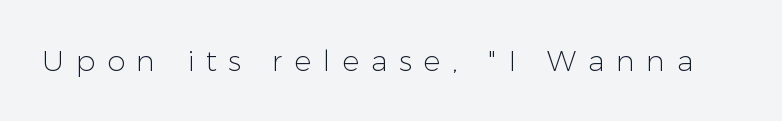
{"serif": "no", "italic": "no", "bold": "no", "weight": "light", "width": "normal", "stroke_contrast": "low", "x_height": "medium", "monospaced": "no", "underline": "no", "letter_spacing": "wide", "letter_spacing_em": 0.4, "glyph_px": 29}
